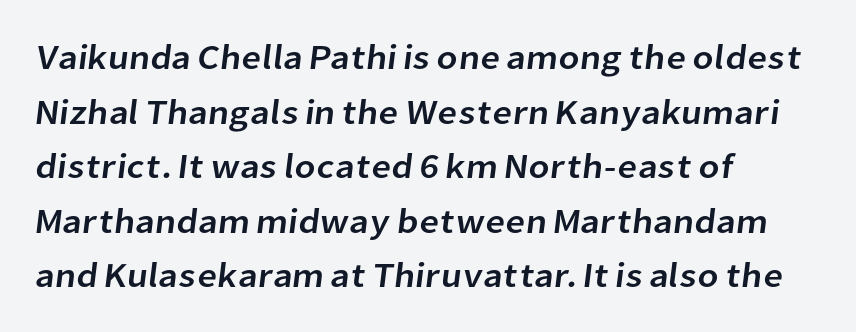
Compared with typical body copy, the letter spacing here is the same. The passage is arranged the way most books set body copy — flush left. Nobody drew a line under any word here. The designer went with a sans here, leaving each stem footless. Character widths vary here, with narrow letters taking less room than wide ones. The block of text has a typical density, with ordinary space between rows.
